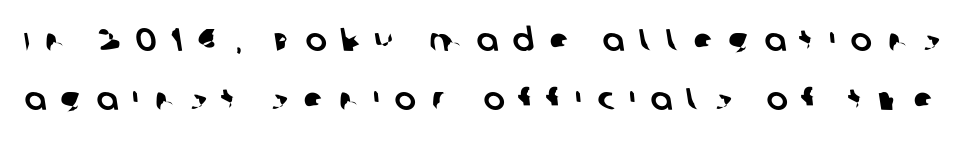
A typesetter would call this proportional, since set widths differ per character. Serif or sans? Sans — the stroke terminals are bare. The glyphs are unaccompanied by any horizontal stroke below them. Short note: letters widely spaced.
